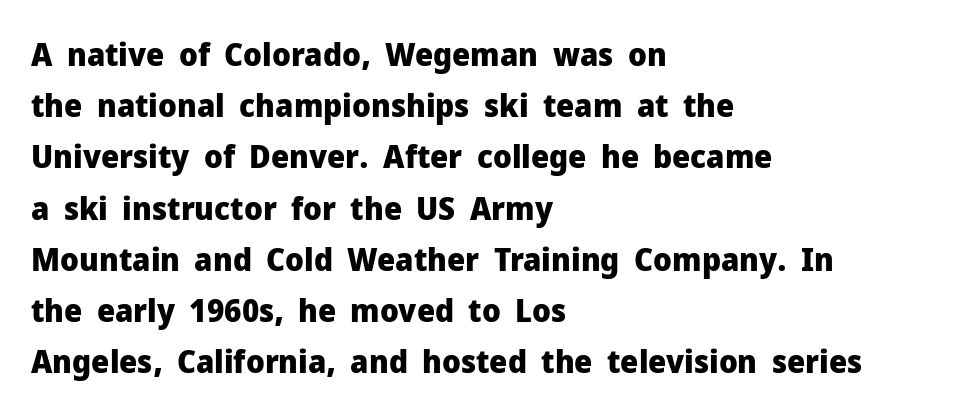
The image shows 32 px heavy sans-serif type, upright; set left-aligned, normal line spacing (1.6x), normal letter spacing, not underlined; low stroke contrast and a medium x-height.
